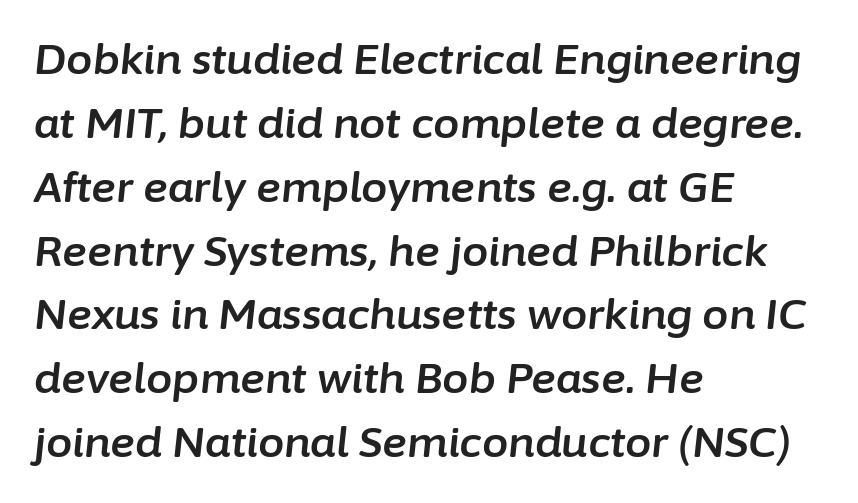
The image shows 42 px text type, italic (leaning right); set left-aligned, normal line spacing (1.52x), normal letter spacing, not underlined; low stroke contrast and a medium x-height.
